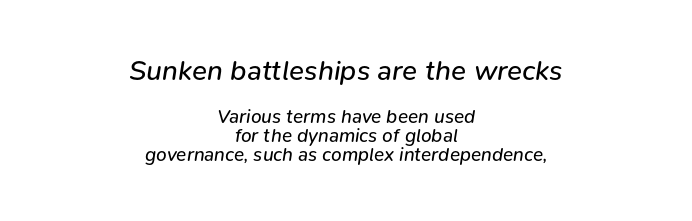
{"italic": "yes", "lean": "right", "slant_degrees": 9, "bold": "no", "weight": "regular", "width": "normal", "stroke_contrast": "low", "x_height": "medium", "monospaced": "no", "underline": "no", "align": "center", "line_spacing": "tight", "line_spacing_ratio": 1.01, "letter_spacing": "normal", "letter_spacing_em": 0.0, "larger_block": "first", "size_ratio": 1.47, "glyph_px": 28}
